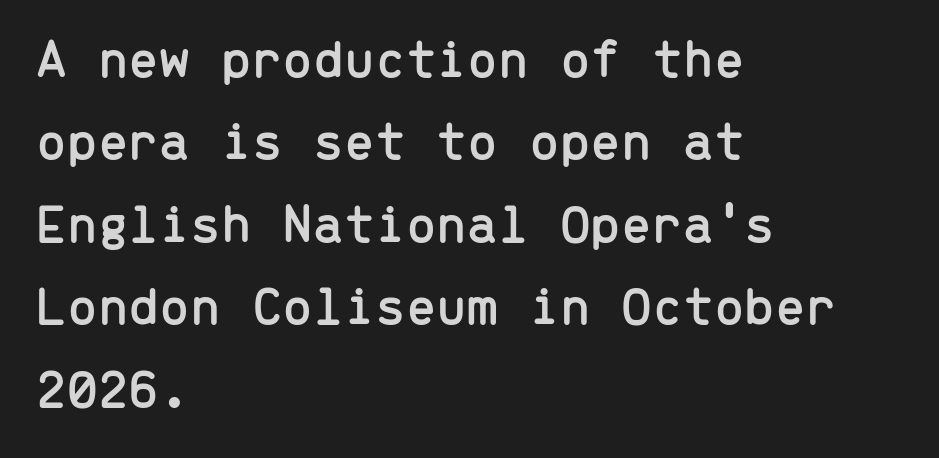
Q: Is the text italic (slanted)? A: No, it is upright.
Q: Is the typeface a serif or a sans-serif typeface? A: Sans-serif.
Q: Is the text underlined? A: No.
Q: How is the paragraph aligned? A: Left-aligned.
Q: Is the spacing between letters normal or unusually wide? A: Normal.
Q: Is the spacing between lines tight, normal or loose? A: Normal.
Q: Width (condensed, normal, or wide)? A: Normal.
Q: Stroke contrast? A: Low.
Q: x-height? A: Medium.
Q: Monospaced? A: Yes.
